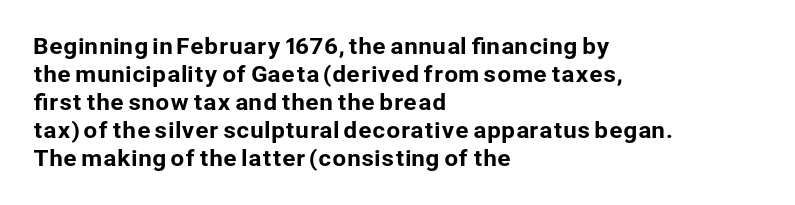
{"italic": "no", "underline": "no", "align": "left", "line_spacing": "normal", "line_spacing_ratio": 1.27, "letter_spacing": "normal", "letter_spacing_em": 0.0, "glyph_px": 22}
